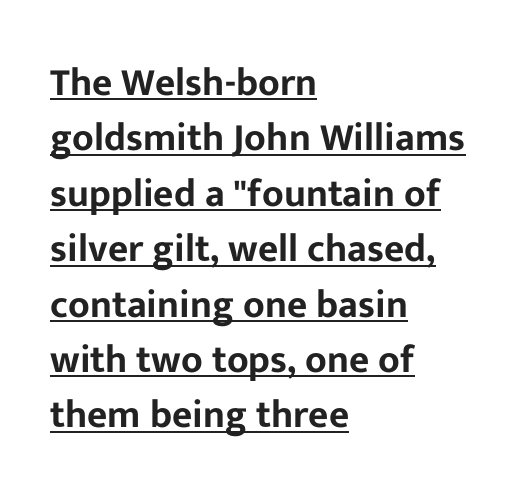
The specimen includes a rule beneath the text block's lines. The lines sit at an ordinary, default distance from one another. Is the letter spacing exaggerated? No — it looks like the ordinary default. No feet cap the strokes, marking this as sans-serif type. A roman cut, with each character standing at attention. Each letter keeps its own natural width here, so spacing adapts to shape.
